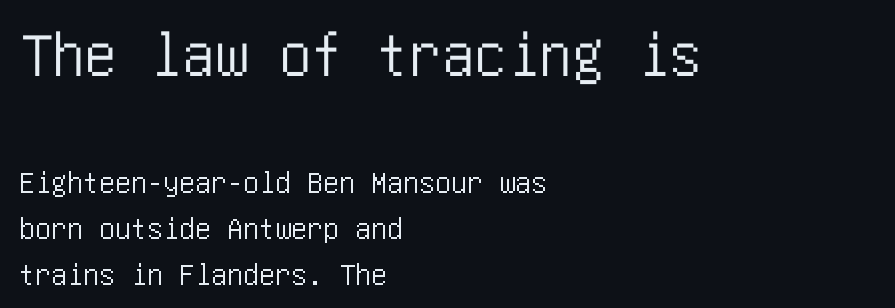
Q: Is the text italic (slanted)? A: No, it is upright.
Q: Is the typeface a serif or a sans-serif typeface? A: Sans-serif.
Q: Is the text underlined? A: No.
Q: How is the paragraph aligned? A: Left-aligned.
Q: Is the spacing between letters normal or unusually wide? A: Normal.
Q: Is the spacing between lines tight, normal or loose? A: Normal.
Q: Which block of text is set in a larger size, the first (top) or the second (bottom)? A: The first (top) one.
Q: Width (condensed, normal, or wide)? A: Condensed.
Q: Stroke contrast? A: Low.
Q: x-height? A: Large.
